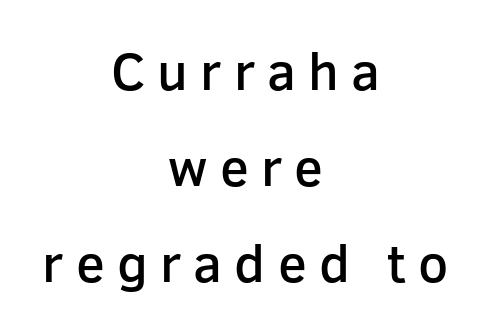
A bare baseline throughout the passage. The horizontal fit of the characters is loose and conspicuously gappy. Heft: intermediate — a semibold. Think of a printed novel: that variable character pitch is what you see here.
